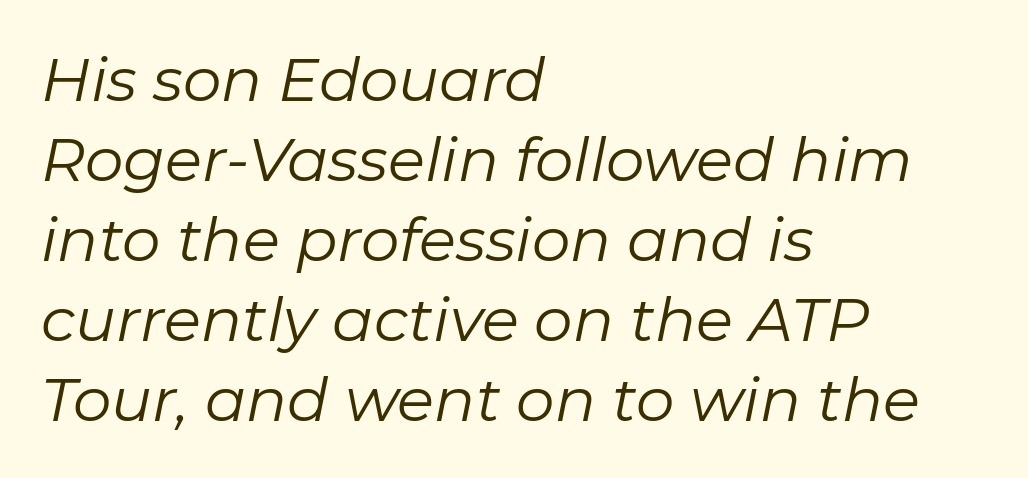
Q: Is the text bold? A: No.
Q: Is the text italic (slanted)? A: Yes, it leans right by about 11 degrees.
Q: Is the text underlined? A: No.
Q: How is the paragraph aligned? A: Left-aligned.
Q: Is the spacing between letters normal or unusually wide? A: Normal.
Q: Is the spacing between lines tight, normal or loose? A: Normal.
Q: Width (condensed, normal, or wide)? A: Normal.
Q: Stroke contrast? A: Low.
Q: x-height? A: Medium.
Q: Monospaced? A: No.
